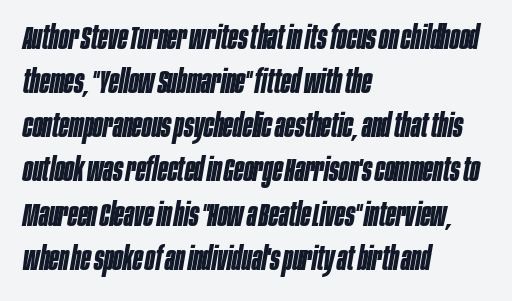
{"italic": "yes", "lean": "right", "slant_degrees": 10, "bold": "yes", "weight": "bold", "width": "condensed", "stroke_contrast": "low", "x_height": "large", "monospaced": "no", "underline": "no", "align": "left", "line_spacing": "normal", "line_spacing_ratio": 1.38, "letter_spacing": "normal", "letter_spacing_em": 0.0, "glyph_px": 32}
